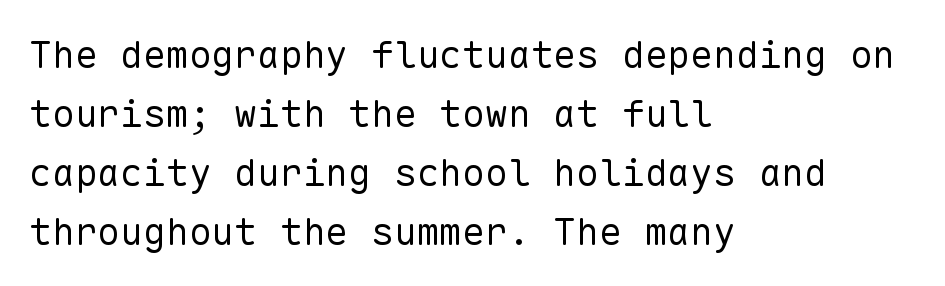
{"serif": "no", "italic": "no", "bold": "no", "weight": "regular", "width": "normal", "stroke_contrast": "low", "x_height": "medium", "monospaced": "yes", "underline": "no", "align": "left", "line_spacing": "normal", "line_spacing_ratio": 1.55, "letter_spacing": "normal", "letter_spacing_em": 0.0, "glyph_px": 38}
